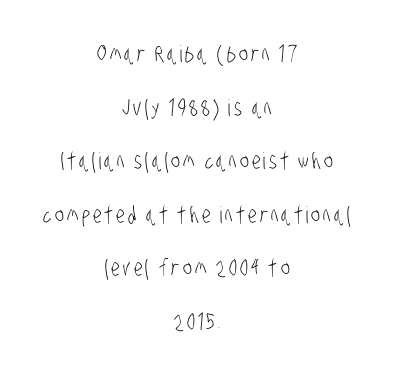
The image shows 23 px text type; set centered, loose line spacing (2.33x), not underlined.
